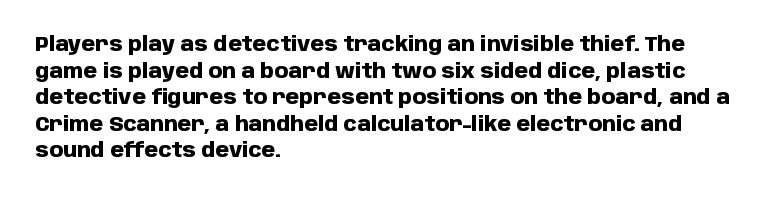
The image shows 20 px bold type, upright; set left-aligned, normal line spacing (1.33x), normal letter spacing, not underlined.
